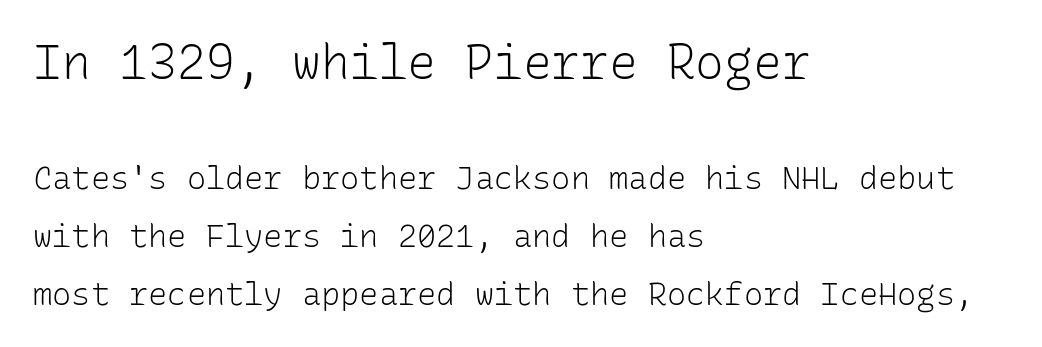
{"serif": "no", "italic": "no", "bold": "no", "weight": "light", "width": "normal", "stroke_contrast": "low", "x_height": "medium", "monospaced": "yes", "underline": "no", "align": "left", "line_spacing_ratio": 1.81, "letter_spacing": "normal", "letter_spacing_em": 0.0, "larger_block": "first", "size_ratio": 1.5, "glyph_px": 48}
